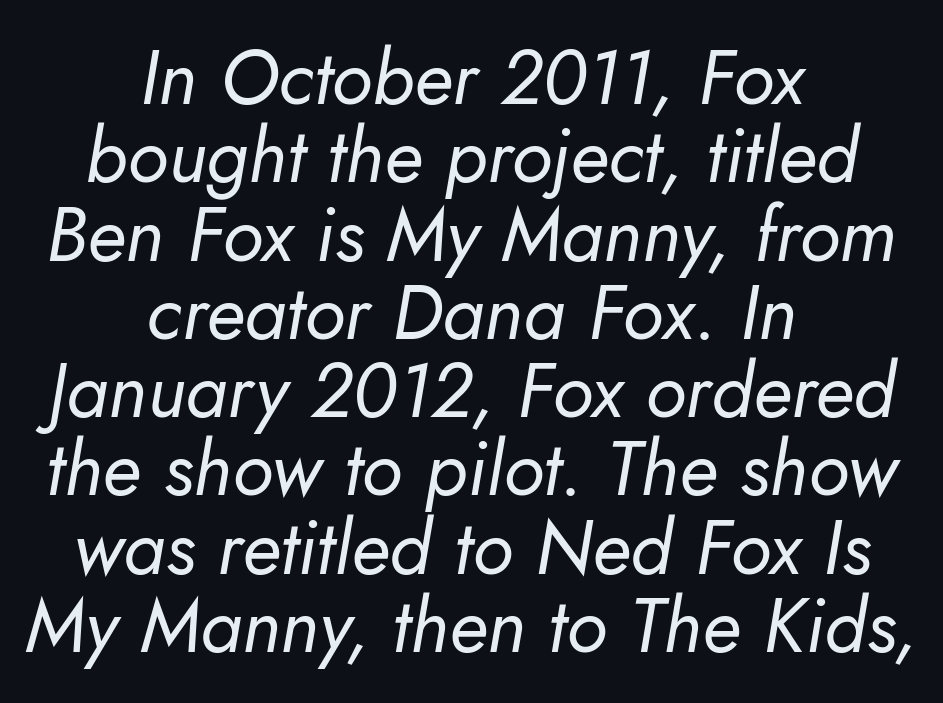
The image shows 76 px regular-weight type, italic (leaning right); set centered, tight line spacing (1.03x), normal letter spacing, not underlined; low stroke contrast and a small x-height.
